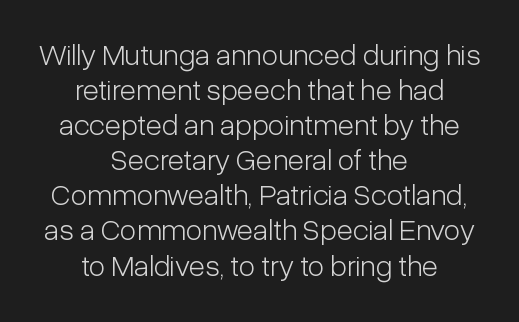
{"serif": "no", "italic": "no", "bold": "no", "weight": "light", "width": "condensed", "stroke_contrast": "low", "x_height": "medium", "monospaced": "no", "underline": "no", "align": "center", "line_spacing_ratio": 1.17, "letter_spacing": "normal", "letter_spacing_em": 0.0, "glyph_px": 30}
